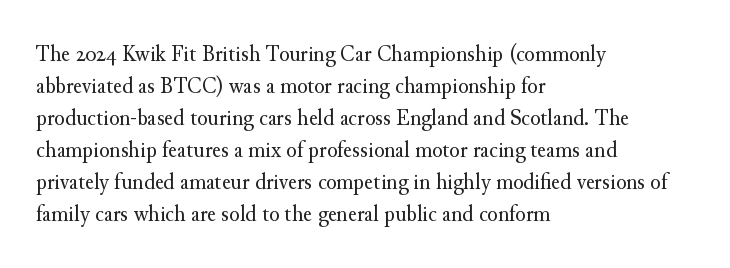
Q: Is the text bold? A: No.
Q: Is the text italic (slanted)? A: No, it is upright.
Q: Is the text underlined? A: No.
Q: How is the paragraph aligned? A: Left-aligned.
Q: Is the spacing between letters normal or unusually wide? A: Normal.
Q: Is the spacing between lines tight, normal or loose? A: Normal.
